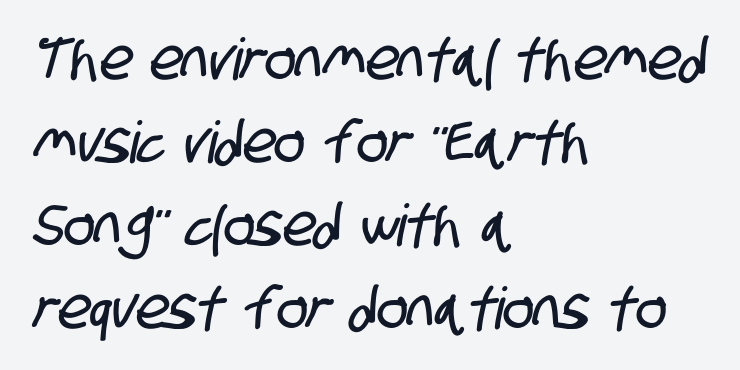
Q: Is the typeface a serif or a sans-serif typeface? A: Sans-serif.
Q: Is the text underlined? A: No.
Q: How is the paragraph aligned? A: Left-aligned.
Q: Is the spacing between letters normal or unusually wide? A: Normal.
Q: Is the spacing between lines tight, normal or loose? A: Normal.
Q: Width (condensed, normal, or wide)? A: Condensed.
Q: Stroke contrast? A: Low.
Q: x-height? A: Large.
Q: Monospaced? A: No.
